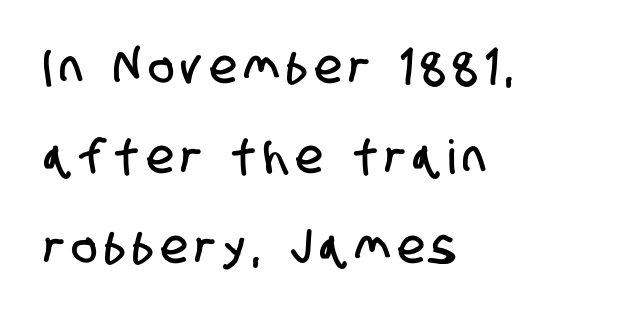
The image shows 47 px condensed sans-serif type; set left-aligned, loose line spacing (1.92x), not underlined; low stroke contrast and a large x-height.
